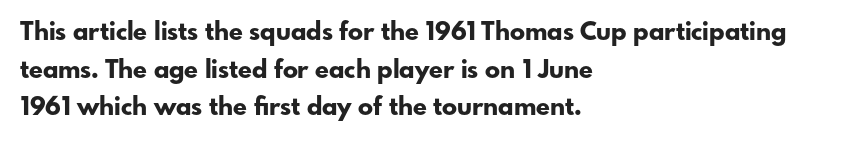
Q: Is the text bold? A: Yes.
Q: Is the text italic (slanted)? A: No, it is upright.
Q: Is the text underlined? A: No.
Q: How is the paragraph aligned? A: Left-aligned.
Q: Is the spacing between letters normal or unusually wide? A: Normal.
Q: Is the spacing between lines tight, normal or loose? A: Normal.
